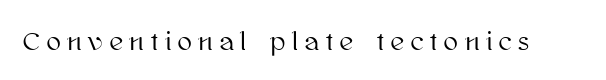
Q: Is the text italic (slanted)? A: No, it is upright.
Q: Is the text underlined? A: No.
Q: Is the spacing between letters normal or unusually wide? A: Unusually wide.
